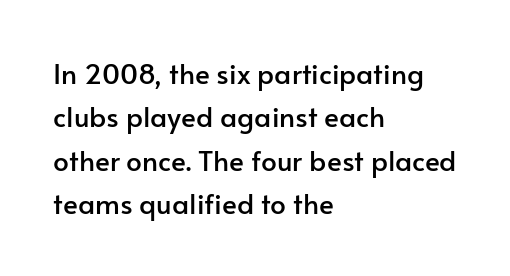
The image shows 28 px sans-serif type, upright; set left-aligned, normal line spacing (1.55x), normal letter spacing, not underlined; low stroke contrast and a small x-height.
